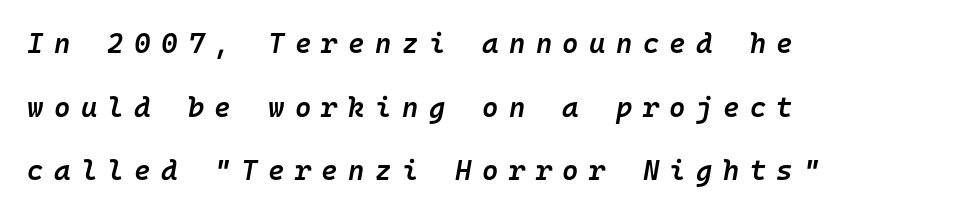
Does the leading feel generous? Absolutely, it's lavish. Lines of text with bare space underneath. The rag falls on the right side of this text block. On the weight axis this lands at semibold, roughly 600.
